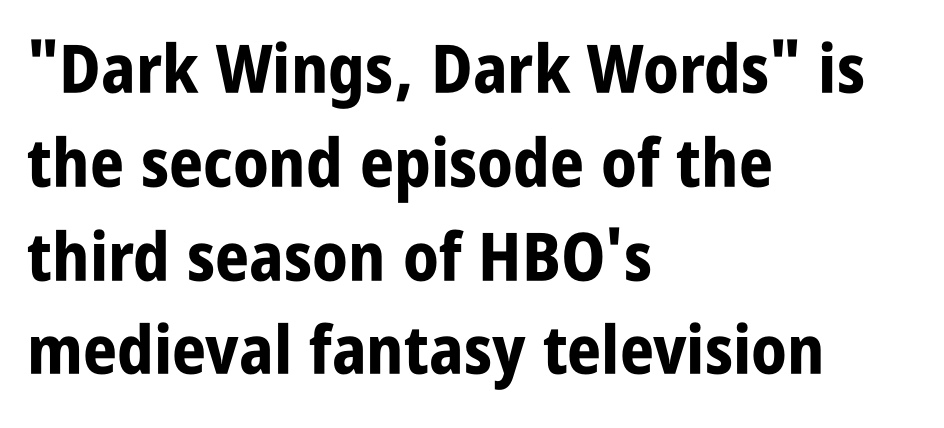
The image shows 67 px bold, condensed sans-serif type, upright; set left-aligned, normal line spacing (1.4x), normal letter spacing, not underlined; low stroke contrast and a large x-height.
